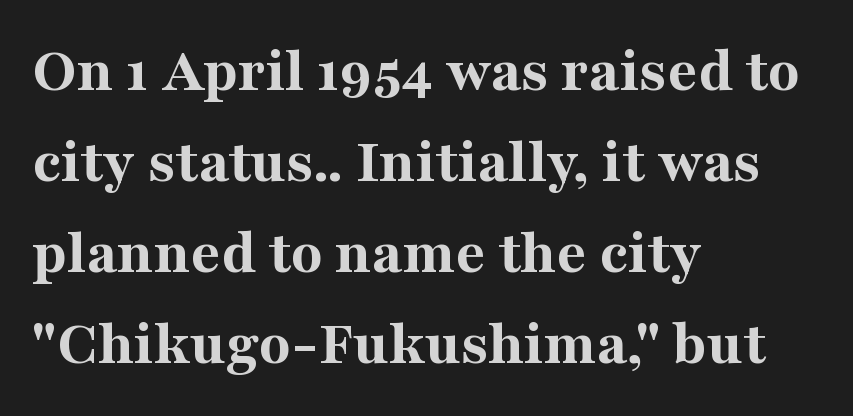
{"serif": "yes", "italic": "no", "bold": "yes", "weight": "bold", "width": "normal", "stroke_contrast": "medium", "x_height": "medium", "monospaced": "no", "underline": "no", "align": "left", "line_spacing": "normal", "line_spacing_ratio": 1.4, "letter_spacing": "normal", "letter_spacing_em": 0.0, "glyph_px": 65}
